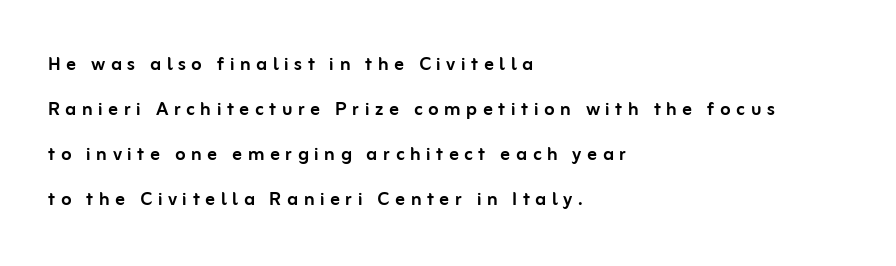
Words float on clear page, feet unadorned. Every stem runs plumb, perpendicular to the baseline. Where is the straight margin? On the left. Caption: expanded tracking, letters set apart.
